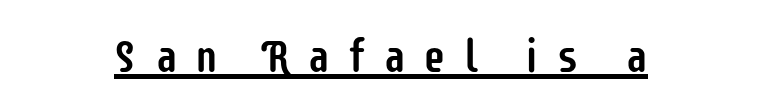
Q: Is the text italic (slanted)? A: No, it is upright.
Q: Is the typeface a serif or a sans-serif typeface? A: Sans-serif.
Q: Is the text underlined? A: Yes.
Q: Is the spacing between letters normal or unusually wide? A: Unusually wide.
Q: Width (condensed, normal, or wide)? A: Condensed.
Q: Stroke contrast? A: Low.
Q: x-height? A: Large.
Q: Monospaced? A: No.
